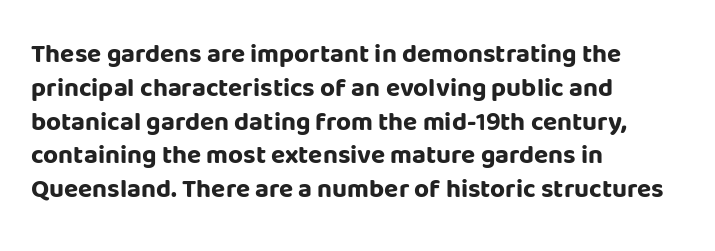
{"italic": "no", "bold": "yes", "underline": "no", "align": "left", "line_spacing": "normal", "line_spacing_ratio": 1.3, "letter_spacing": "normal", "letter_spacing_em": 0.0, "glyph_px": 26}
